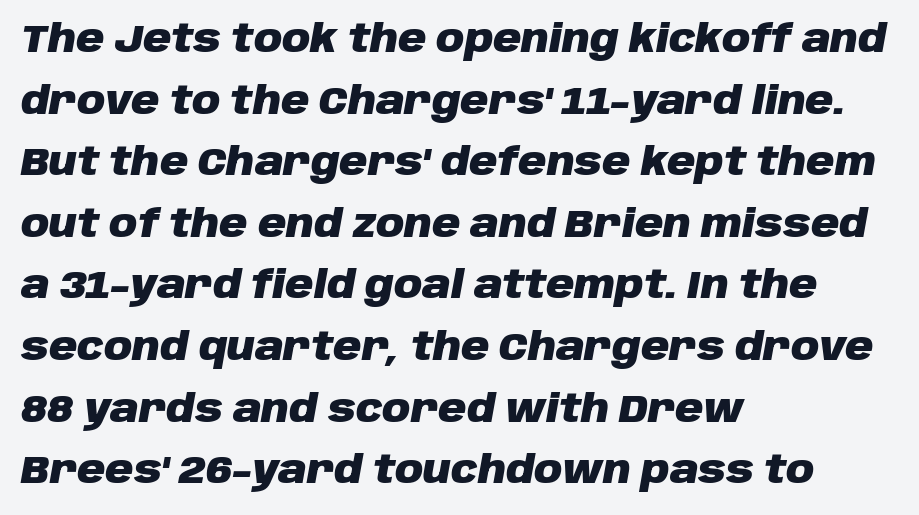
Spacing verdict: proportional, widths tailored to each character. All the whitespace from short lines collects on the right. You'd pick this weight for a headline — it's a proper bold. The strip under each line holds only bare page. What's the leading like? Ordinary, nothing unusual.
